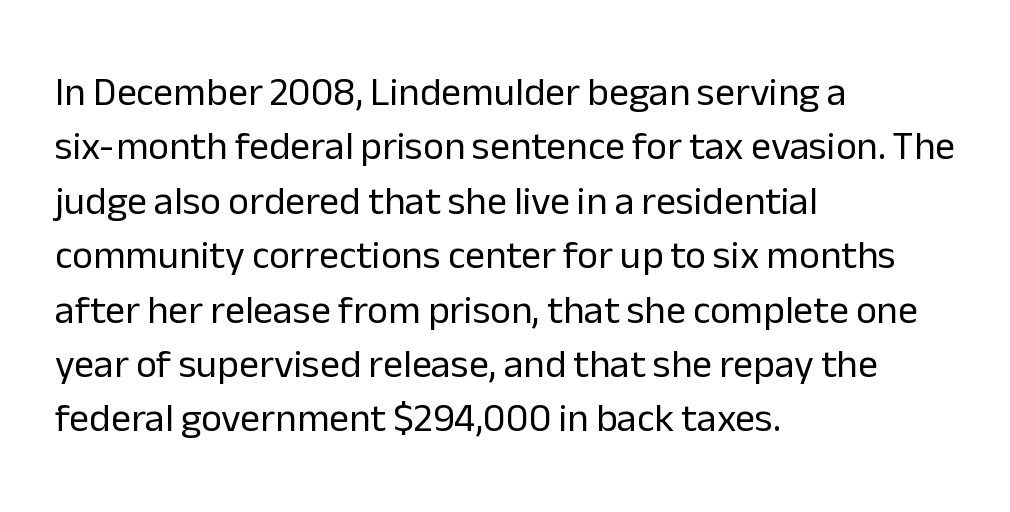
{"serif": "no", "italic": "no", "bold": "no", "weight": "regular", "width": "normal", "stroke_contrast": "low", "x_height": "medium", "monospaced": "no", "underline": "no", "align": "left", "line_spacing": "normal", "line_spacing_ratio": 1.36, "letter_spacing": "normal", "letter_spacing_em": 0.0, "glyph_px": 40}
